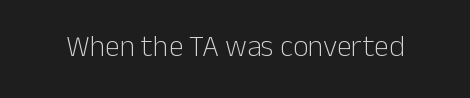
The image shows 30 px light sans-serif type, upright; set normal letter spacing, not underlined; low stroke contrast and a medium x-height.
